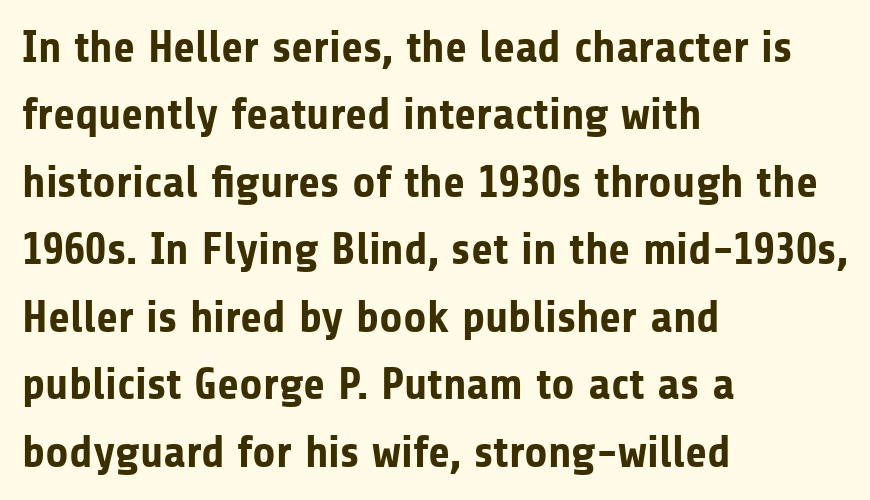
Honestly, the letter spacing is just normal — you wouldn't notice it. This is sans-serif lettering, the kind often seen on screens and signage. Anything drawn beneath the words? Only blank space. Varying glyph widths throughout — classic text-font behaviour. The letters stand straight up with perfectly vertical stems. Alignment: flush left.
